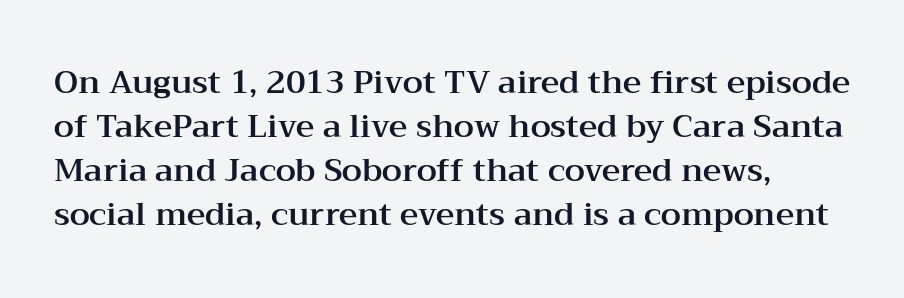
{"serif": "yes", "italic": "no", "width": "wide", "stroke_contrast": "medium", "x_height": "medium", "monospaced": "no", "underline": "no", "line_spacing": "normal", "line_spacing_ratio": 1.38, "letter_spacing": "normal", "letter_spacing_em": 0.0, "glyph_px": 32}
